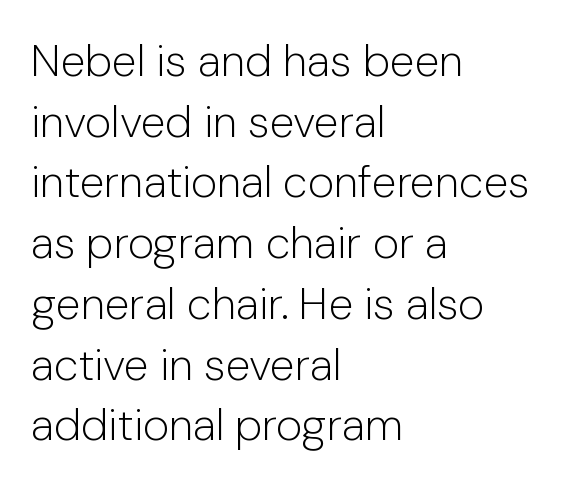
{"serif": "no", "italic": "no", "bold": "no", "weight": "light", "width": "normal", "stroke_contrast": "low", "x_height": "medium", "monospaced": "no", "underline": "no", "align": "left", "line_spacing": "normal", "line_spacing_ratio": 1.35, "letter_spacing": "normal", "letter_spacing_em": 0.0, "glyph_px": 45}
